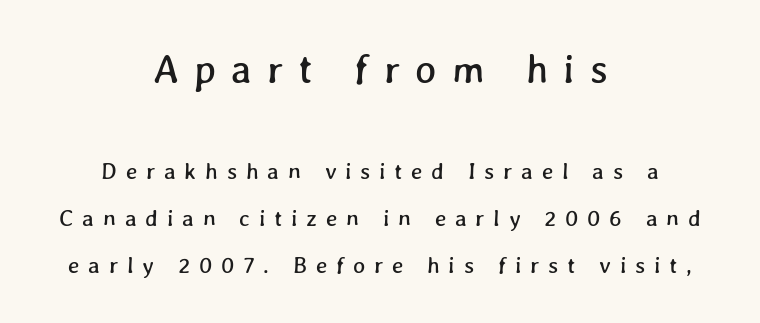
{"width": "normal", "stroke_contrast": "low", "x_height": "medium", "monospaced": "no", "underline": "no", "align": "center", "line_spacing": "loose", "line_spacing_ratio": 2.03, "letter_spacing": "wide", "letter_spacing_em": 0.38, "larger_block": "first", "size_ratio": 1.74, "glyph_px": 40}
